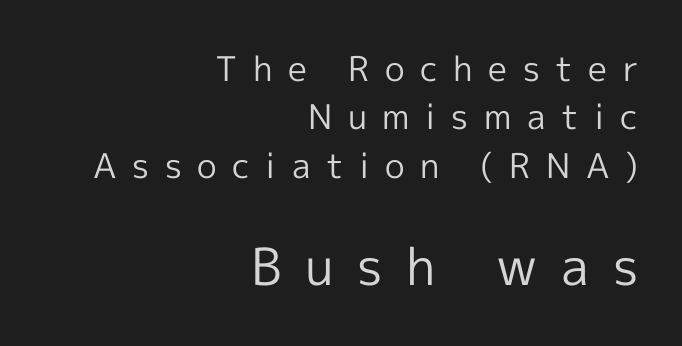
The image shows 51 px regular-weight sans-serif type, upright; set right-aligned, normal line spacing (1.42x), unusually wide letter spacing (+0.46 em), not underlined; the second (bottom) block is 1.5x larger; a medium x-height.
